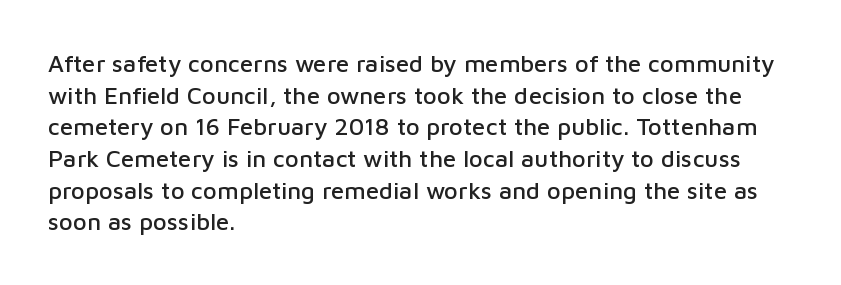
Q: Is the text italic (slanted)? A: No, it is upright.
Q: Is the text underlined? A: No.
Q: How is the paragraph aligned? A: Left-aligned.
Q: Is the spacing between letters normal or unusually wide? A: Normal.
Q: Is the spacing between lines tight, normal or loose? A: Normal.
